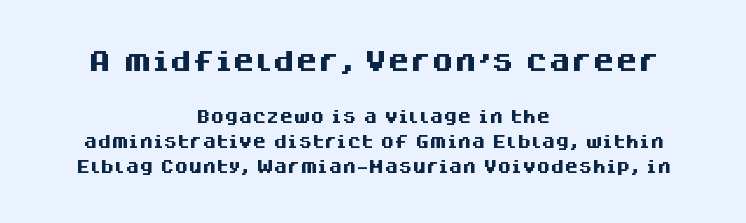
The face used here is rendered with its standard letterfit. As a designer I'd log this as weight 700, bold. Compare the two chunks: the upper has the greater cap height. A roman cut, with each character standing at attention.
